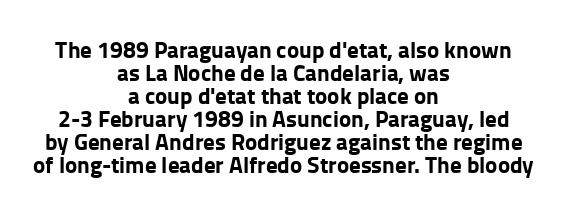
{"italic": "no", "bold": "yes", "underline": "no", "align": "center", "line_spacing": "tight", "line_spacing_ratio": 1.0, "letter_spacing": "normal", "letter_spacing_em": 0.0, "glyph_px": 23}
